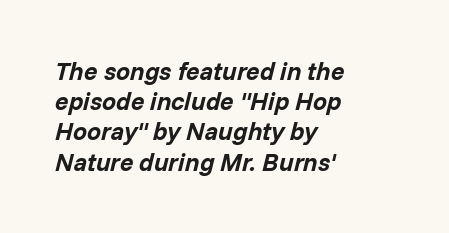
These lines carry a lot of weight — the face is fully bold. Visually the block forms a straight wall on the left and a jagged coastline on the right. The text carries the slant typical of an italic or oblique font. Type without underlining. There is no visible air inserted between adjacent glyphs.
